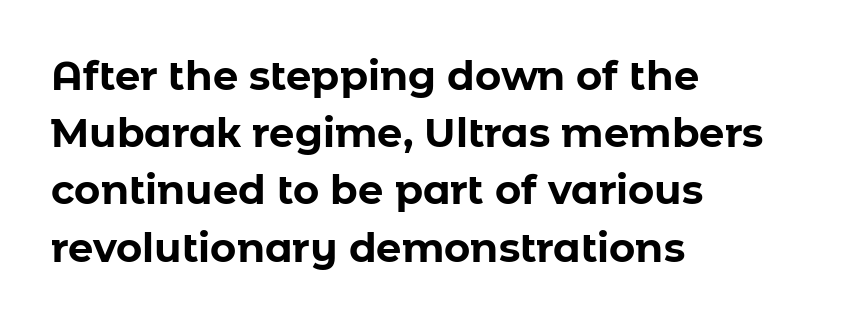
Q: Is the text bold? A: Yes.
Q: Is the text italic (slanted)? A: No, it is upright.
Q: Is the typeface a serif or a sans-serif typeface? A: Sans-serif.
Q: Is the text underlined? A: No.
Q: How is the paragraph aligned? A: Left-aligned.
Q: Is the spacing between letters normal or unusually wide? A: Normal.
Q: Is the spacing between lines tight, normal or loose? A: Normal.
Q: Width (condensed, normal, or wide)? A: Normal.
Q: Stroke contrast? A: Low.
Q: x-height? A: Medium.
Q: Monospaced? A: No.
